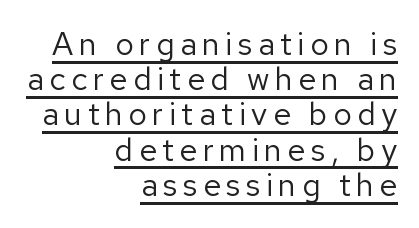
Posture: upright roman. The typeface has the unassuming heft of standard copy or less. If you drew a ruler down the right edge, every line would touch it. You could not count columns in this text — the font is proportionally spaced. Unlike a traditional serif, this face leaves its strokes unadorned.
